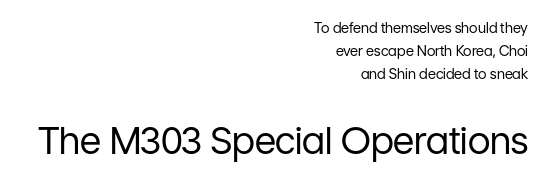
The image shows 37 px regular-weight sans-serif type, upright; set right-aligned, normal line spacing (1.66x), normal letter spacing, not underlined; the second (bottom) block is 2.64x larger; low stroke contrast and a medium x-height.
